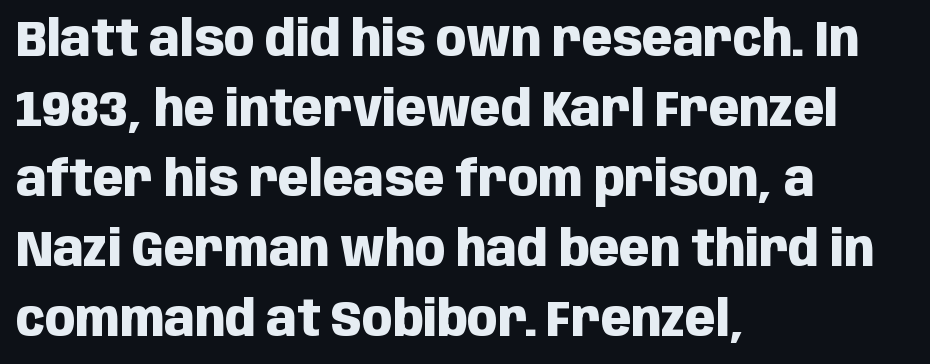
{"serif": "no", "italic": "no", "bold": "yes", "weight": "heavy", "width": "condensed", "stroke_contrast": "low", "x_height": "large", "monospaced": "no", "underline": "no", "align": "left", "line_spacing": "normal", "line_spacing_ratio": 1.4, "letter_spacing": "normal", "letter_spacing_em": 0.0, "glyph_px": 50}
